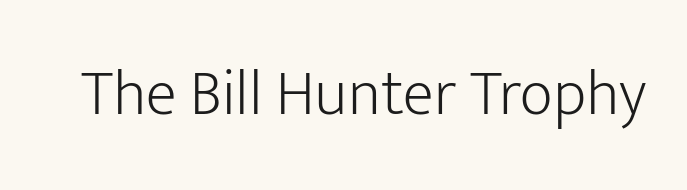
Q: Is the text bold? A: No.
Q: Is the text italic (slanted)? A: No, it is upright.
Q: Is the typeface a serif or a sans-serif typeface? A: Sans-serif.
Q: Is the text underlined? A: No.
Q: Is the spacing between letters normal or unusually wide? A: Normal.
Q: Width (condensed, normal, or wide)? A: Normal.
Q: Stroke contrast? A: Low.
Q: x-height? A: Medium.
Q: Monospaced? A: No.
